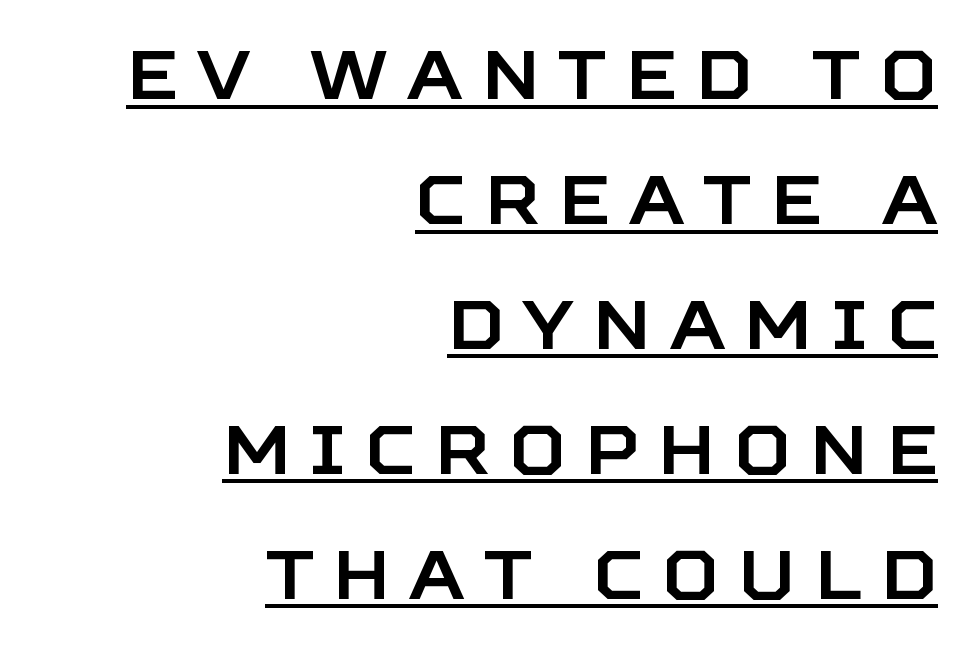
Tracking value appears strongly positive — letters spread wide. What kind of face is this? One without serifs — a sans. A student would call this right alignment; a typographer would say flush right, rag left. Note the varied advance widths — an 'i' is clearly narrower than an 'm'. The string is rendered with underlining switched on. Unlike italic type, these characters show no tilt at all.
